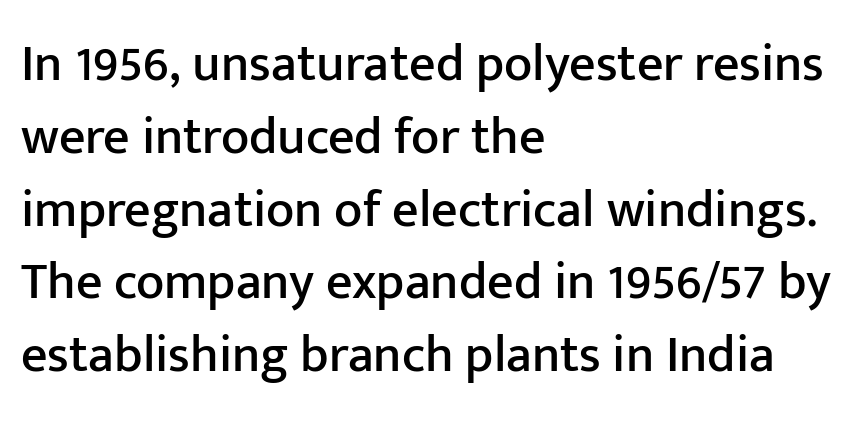
{"serif": "no", "italic": "no", "width": "normal", "stroke_contrast": "low", "x_height": "medium", "monospaced": "no", "underline": "no", "align": "left", "line_spacing": "normal", "line_spacing_ratio": 1.4, "letter_spacing": "normal", "letter_spacing_em": 0.0, "glyph_px": 52}
